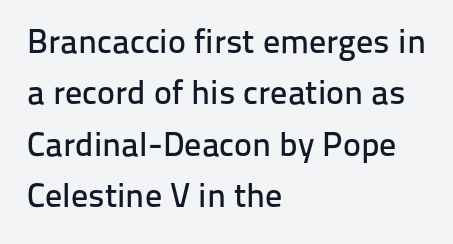
{"serif": "no", "italic": "no", "width": "normal", "stroke_contrast": "low", "x_height": "medium", "monospaced": "no", "underline": "no", "align": "left", "line_spacing": "normal", "line_spacing_ratio": 1.51, "letter_spacing": "normal", "letter_spacing_em": 0.0, "glyph_px": 34}
